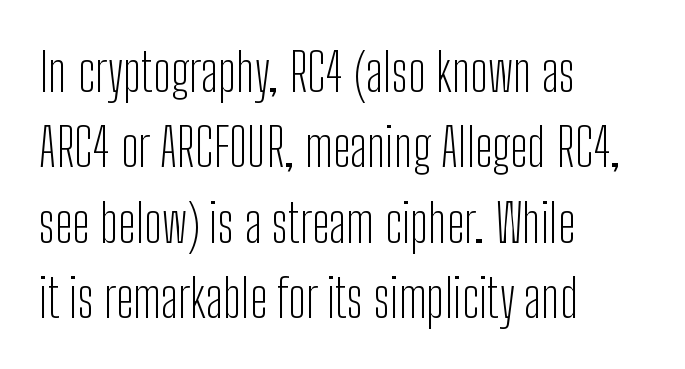
The image shows 53 px light, condensed sans-serif type, upright; set left-aligned, normal line spacing (1.42x), normal letter spacing, not underlined; low stroke contrast and a medium x-height.
